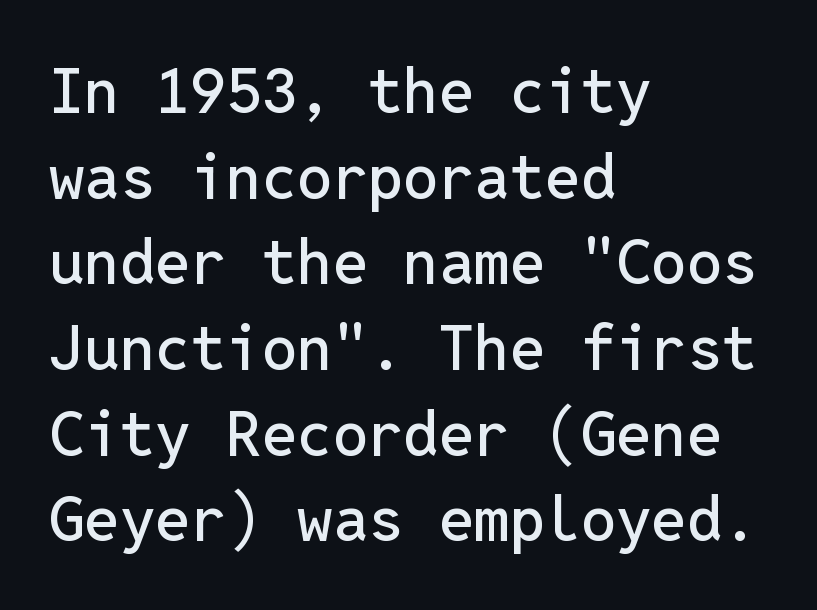
{"serif": "no", "italic": "no", "width": "normal", "stroke_contrast": "low", "x_height": "medium", "monospaced": "yes", "underline": "no", "align": "left", "line_spacing": "normal", "line_spacing_ratio": 1.36, "letter_spacing": "normal", "letter_spacing_em": 0.0, "glyph_px": 63}
